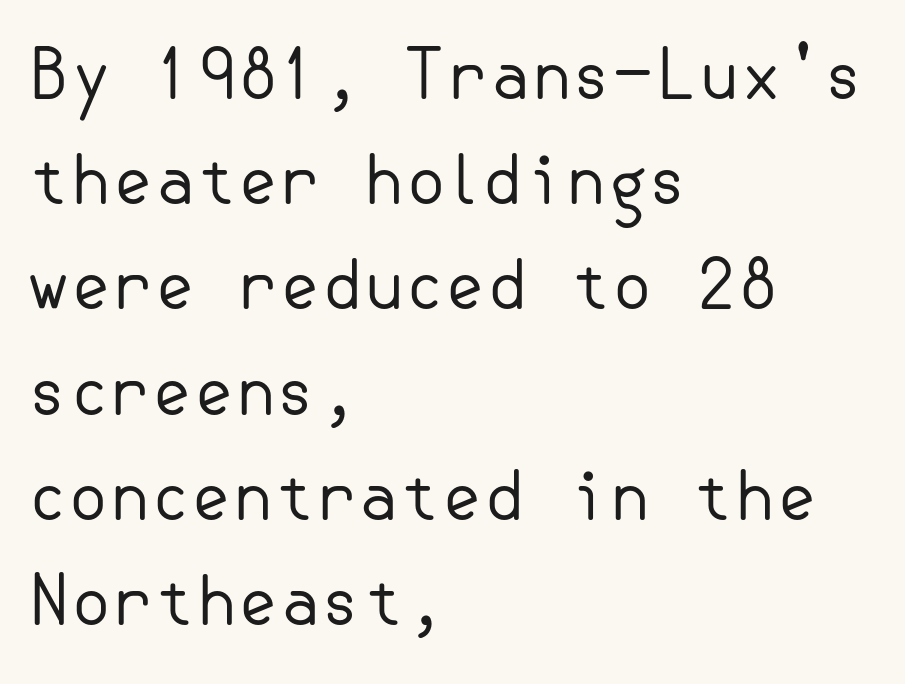
Q: Is the text bold? A: No.
Q: Is the text italic (slanted)? A: No, it is upright.
Q: Is the typeface a serif or a sans-serif typeface? A: Sans-serif.
Q: Is the text underlined? A: No.
Q: How is the paragraph aligned? A: Left-aligned.
Q: Is the spacing between letters normal or unusually wide? A: Normal.
Q: Is the spacing between lines tight, normal or loose? A: Normal.
Q: Width (condensed, normal, or wide)? A: Normal.
Q: Stroke contrast? A: Low.
Q: x-height? A: Small.
